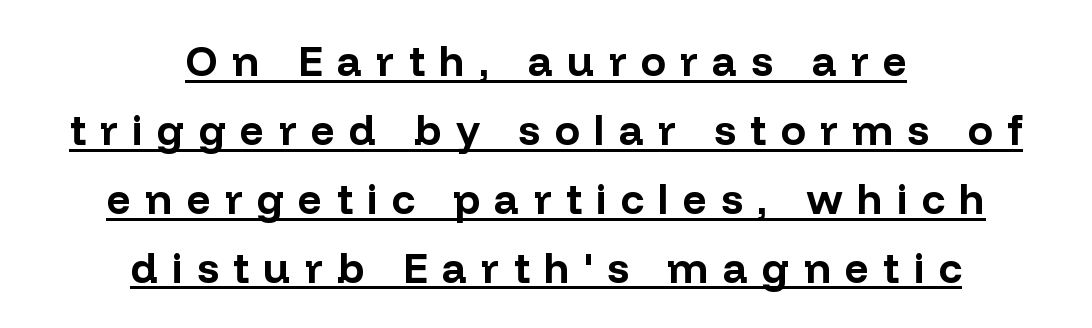
{"serif": "no", "italic": "no", "bold": "yes", "weight": "bold", "width": "normal", "stroke_contrast": "low", "x_height": "medium", "monospaced": "no", "underline": "yes", "align": "center", "line_spacing": "normal", "line_spacing_ratio": 1.64, "letter_spacing": "wide", "letter_spacing_em": 0.34, "glyph_px": 42}
